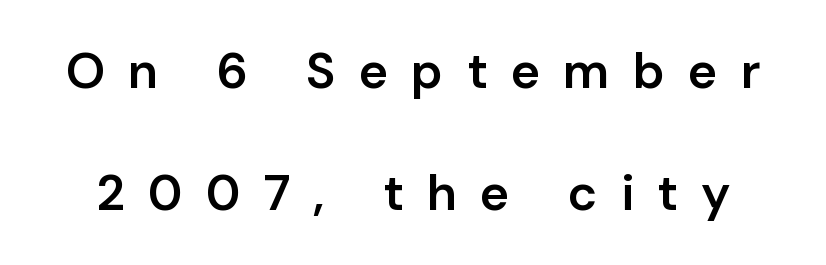
The image shows 50 px semibold sans-serif type, upright; set loose line spacing (2.45x), unusually wide letter spacing (+0.46 em), not underlined; low stroke contrast and a medium x-height.
